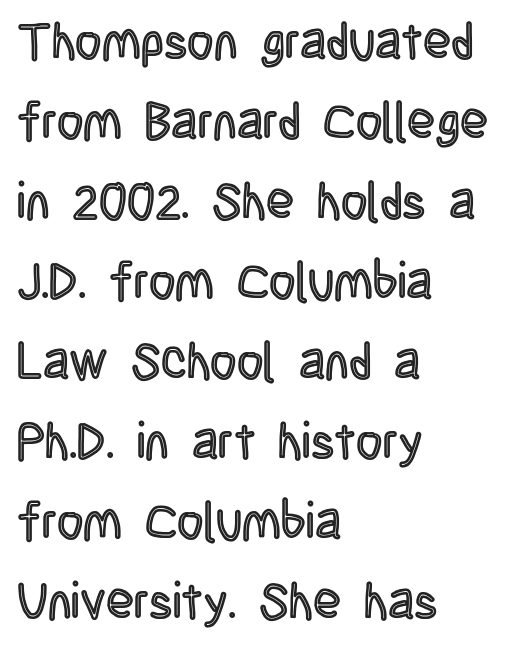
Q: Is the text italic (slanted)? A: No, it is upright.
Q: Is the text underlined? A: No.
Q: How is the paragraph aligned? A: Left-aligned.
Q: Is the spacing between letters normal or unusually wide? A: Normal.
Q: Is the spacing between lines tight, normal or loose? A: Normal.
Q: Width (condensed, normal, or wide)? A: Condensed.
Q: x-height? A: Large.
Q: Monospaced? A: No.
